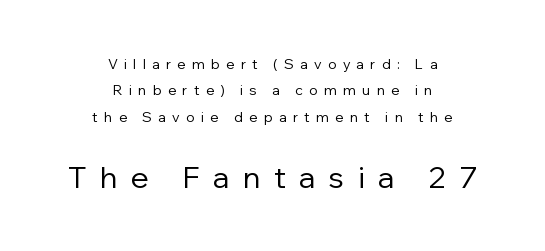
Q: Is the text bold? A: No.
Q: Is the text italic (slanted)? A: No, it is upright.
Q: Is the typeface a serif or a sans-serif typeface? A: Sans-serif.
Q: Is the text underlined? A: No.
Q: How is the paragraph aligned? A: Centered.
Q: Is the spacing between letters normal or unusually wide? A: Unusually wide.
Q: Which block of text is set in a larger size, the first (top) or the second (bottom)? A: The second (bottom) one.
Q: Width (condensed, normal, or wide)? A: Normal.
Q: Stroke contrast? A: Low.
Q: x-height? A: Medium.
Q: Monospaced? A: No.
